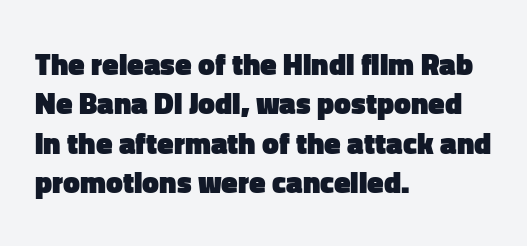
Between one letter and the next there's only the usual sliver of space. The lines sit at an ordinary, default distance from one another. Is the block centered? No — it sits flush against the left margin. Tall strokes in this sample are plumb rather than angled. The strip under each line holds only bare page. This sample has the flowing, uneven cadence of proportional lettering.
